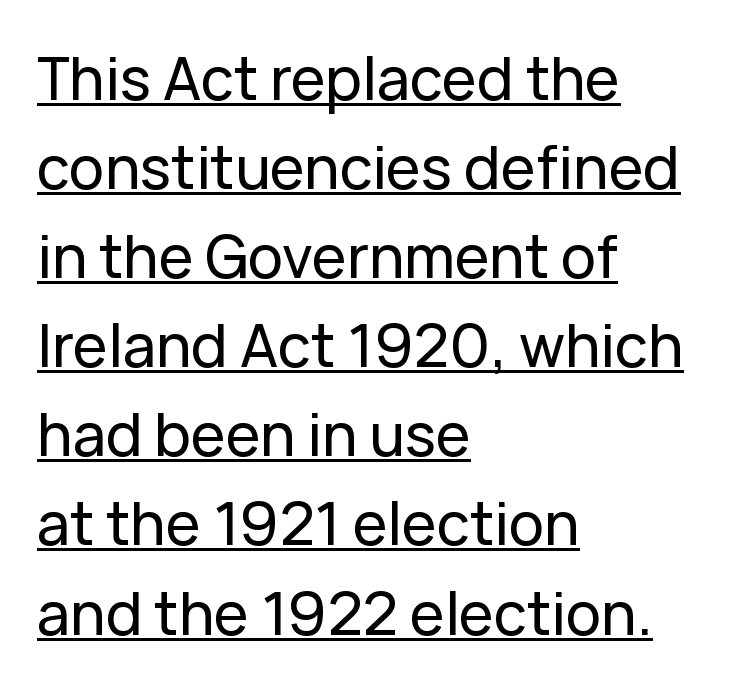
Q: Is the text italic (slanted)? A: No, it is upright.
Q: Is the typeface a serif or a sans-serif typeface? A: Sans-serif.
Q: Is the text underlined? A: Yes.
Q: How is the paragraph aligned? A: Left-aligned.
Q: Is the spacing between letters normal or unusually wide? A: Normal.
Q: Is the spacing between lines tight, normal or loose? A: Normal.
Q: Width (condensed, normal, or wide)? A: Normal.
Q: Stroke contrast? A: Low.
Q: x-height? A: Medium.
Q: Monospaced? A: No.
